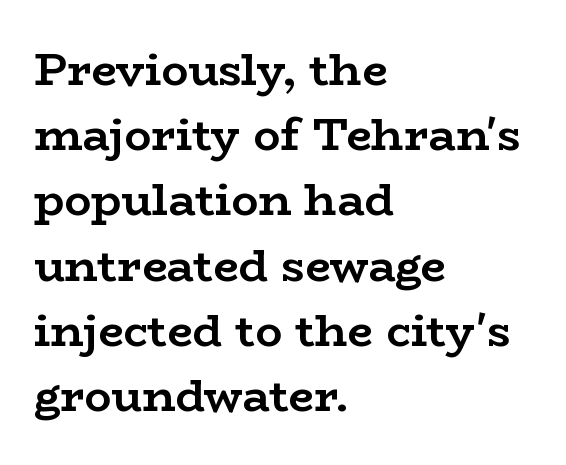
Bold? Absolutely — the strokes are thick and heavy. Does the type have serifs? Yes, each stem ends in a small foot. What stands out about the letter spacing? Nothing — it is the standard amount. The passage shown is typed in a proportional face where columns would drift. The rendering anchors every line to the left-hand side. Compared with typical paragraphs, the rows here are spaced about the same.
